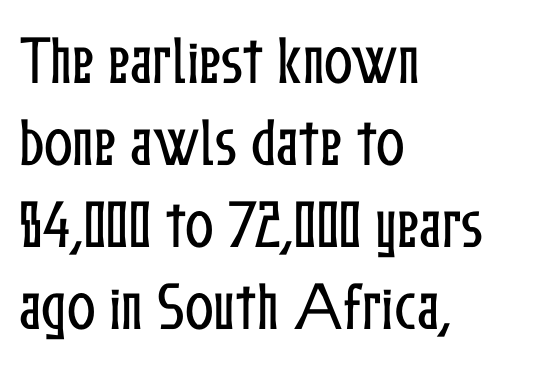
Q: Is the text italic (slanted)? A: No, it is upright.
Q: Is the text underlined? A: No.
Q: How is the paragraph aligned? A: Left-aligned.
Q: Is the spacing between letters normal or unusually wide? A: Normal.
Q: Is the spacing between lines tight, normal or loose? A: Normal.
Q: Width (condensed, normal, or wide)? A: Condensed.
Q: Stroke contrast? A: Low.
Q: x-height? A: Medium.
Q: Monospaced? A: No.
